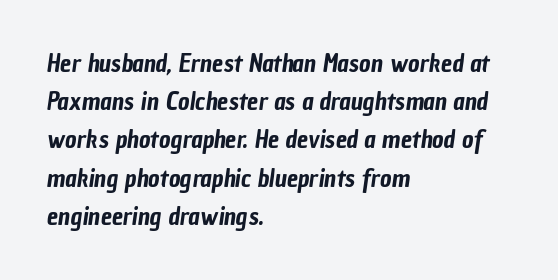
{"underline": "no", "align": "left", "line_spacing": "normal", "line_spacing_ratio": 1.53, "letter_spacing": "normal", "letter_spacing_em": 0.0, "glyph_px": 25}
